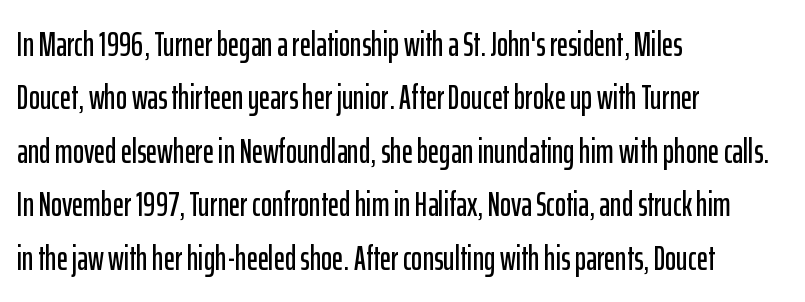
The image shows 34 px condensed sans-serif type, upright; set left-aligned, normal line spacing (1.57x), normal letter spacing, not underlined; low stroke contrast and a medium x-height.
